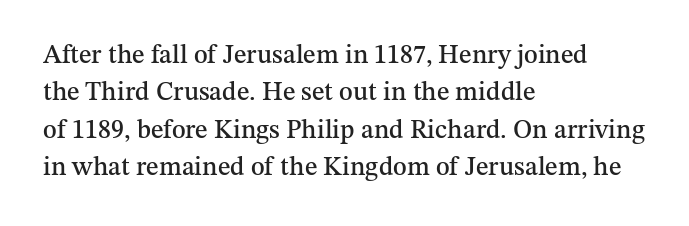
Q: Is the text italic (slanted)? A: No, it is upright.
Q: Is the text underlined? A: No.
Q: How is the paragraph aligned? A: Left-aligned.
Q: Is the spacing between letters normal or unusually wide? A: Normal.
Q: Is the spacing between lines tight, normal or loose? A: Normal.
